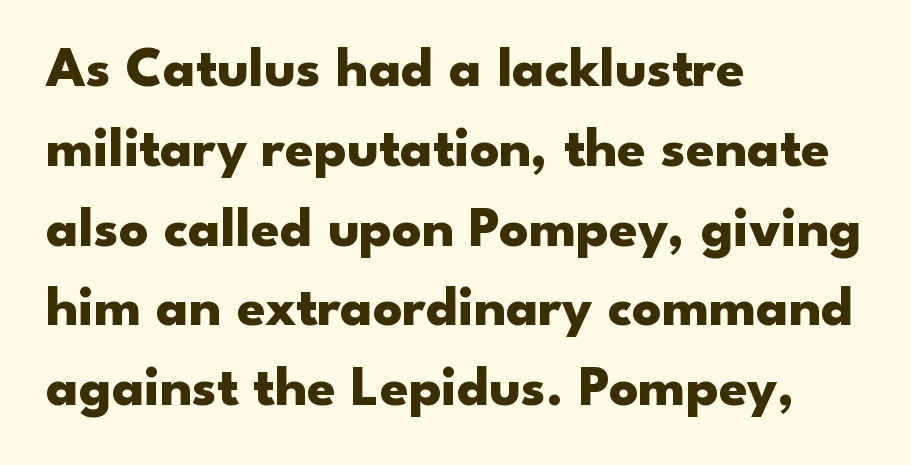
The image shows 57 px heavy, wide sans-serif type, upright; set left-aligned, normal line spacing (1.4x), normal letter spacing, not underlined; low stroke contrast and a small x-height.
